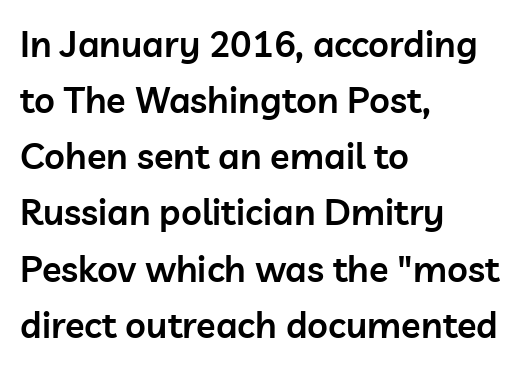
The image shows 36 px semibold sans-serif type, upright; set left-aligned, normal line spacing (1.56x), normal letter spacing, not underlined; low stroke contrast and a medium x-height.
